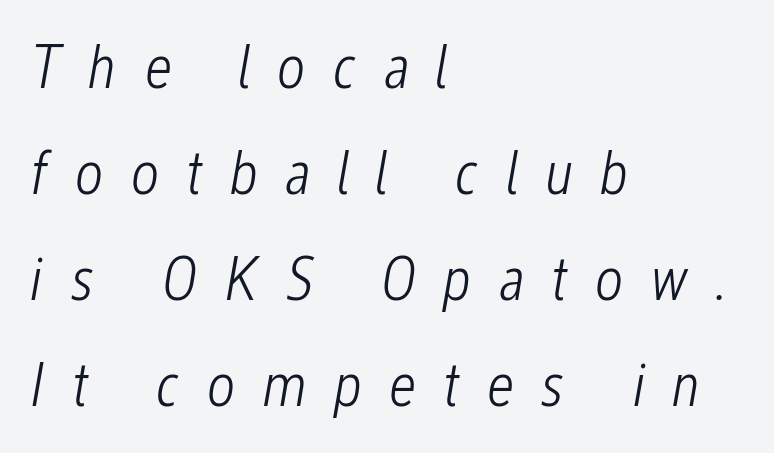
{"italic": "yes", "lean": "right", "slant_degrees": 12, "bold": "no", "weight": "light", "width": "condensed", "stroke_contrast": "low", "x_height": "medium", "monospaced": "no", "underline": "no", "align": "left", "line_spacing_ratio": 1.71, "letter_spacing": "wide", "letter_spacing_em": 0.43, "glyph_px": 62}
